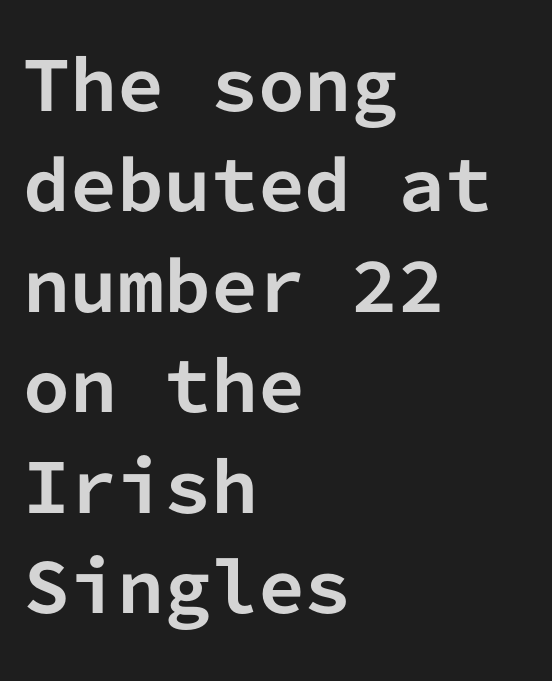
The image shows 67 px bold sans-serif type, upright, monospaced; set left-aligned, normal line spacing (1.5x), normal letter spacing, not underlined; low stroke contrast and a medium x-height.
